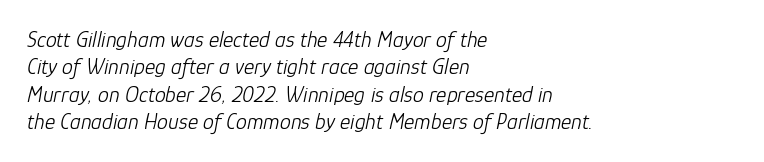
{"italic": "yes", "lean": "right", "slant_degrees": 12, "bold": "no", "underline": "no", "align": "left", "line_spacing": "normal", "line_spacing_ratio": 1.25, "letter_spacing": "normal", "letter_spacing_em": 0.0, "glyph_px": 22}
